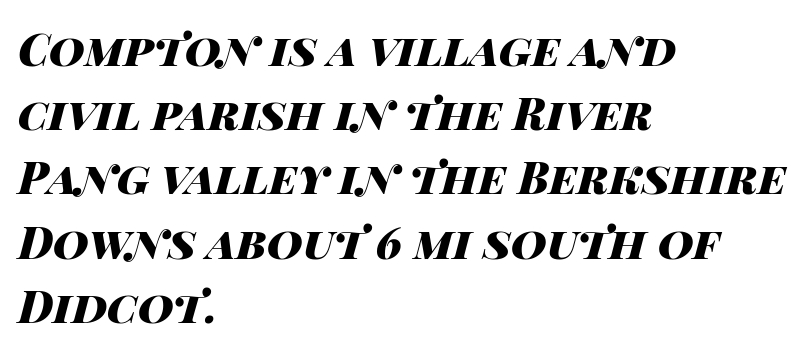
The image shows 44 px heavy, wide type, italic (leaning right); set left-aligned, normal line spacing (1.46x), normal letter spacing, not underlined; high stroke contrast and a large x-height.
